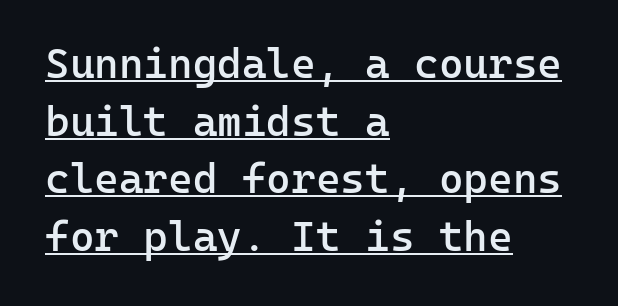
Q: Is the text bold? A: Semi-bold.
Q: Is the text italic (slanted)? A: No, it is upright.
Q: Is the typeface a serif or a sans-serif typeface? A: Sans-serif.
Q: Is the text underlined? A: Yes.
Q: How is the paragraph aligned? A: Left-aligned.
Q: Is the spacing between letters normal or unusually wide? A: Normal.
Q: Is the spacing between lines tight, normal or loose? A: Normal.
Q: Width (condensed, normal, or wide)? A: Normal.
Q: Stroke contrast? A: Low.
Q: x-height? A: Medium.
Q: Monospaced? A: Yes.
